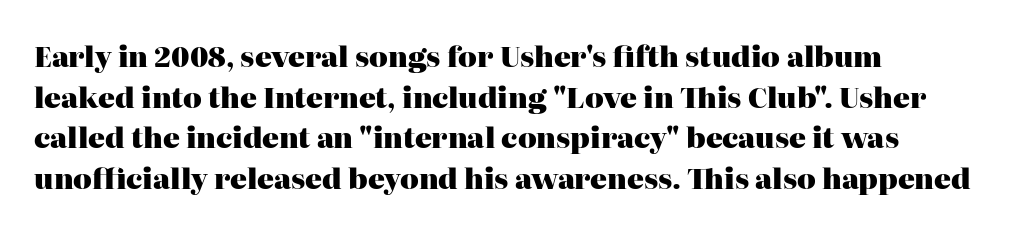
Q: Is the text bold? A: Yes.
Q: Is the text italic (slanted)? A: No, it is upright.
Q: Is the typeface a serif or a sans-serif typeface? A: Serif.
Q: Is the text underlined? A: No.
Q: How is the paragraph aligned? A: Left-aligned.
Q: Is the spacing between letters normal or unusually wide? A: Normal.
Q: Is the spacing between lines tight, normal or loose? A: Normal.
Q: Width (condensed, normal, or wide)? A: Normal.
Q: Stroke contrast? A: High.
Q: x-height? A: Medium.
Q: Monospaced? A: No.
